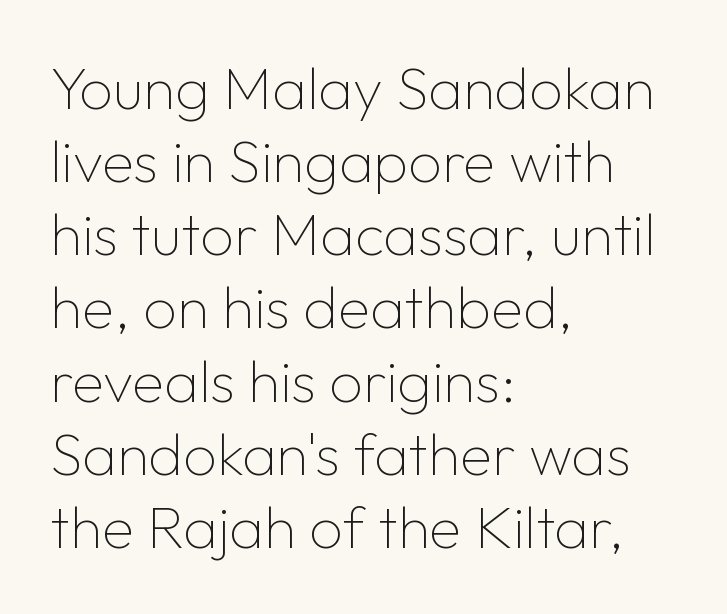
{"serif": "no", "italic": "no", "bold": "no", "weight": "thin", "width": "normal", "stroke_contrast": "low", "x_height": "medium", "monospaced": "no", "underline": "no", "align": "left", "line_spacing_ratio": 1.24, "letter_spacing": "normal", "letter_spacing_em": 0.0, "glyph_px": 59}
